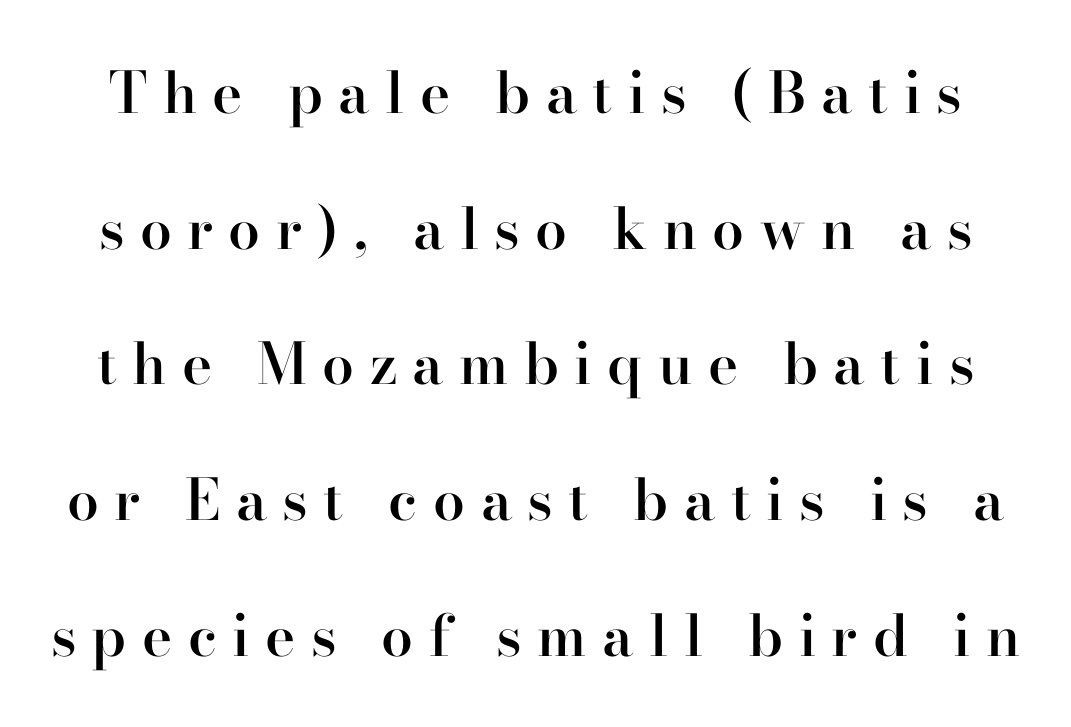
{"serif": "yes", "italic": "no", "bold": "semi", "weight": "semibold", "width": "normal", "stroke_contrast": "high", "x_height": "small", "monospaced": "no", "underline": "no", "line_spacing": "loose", "line_spacing_ratio": 2.38, "letter_spacing": "wide", "letter_spacing_em": 0.27, "glyph_px": 57}
